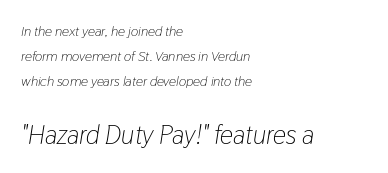
You get the small type first, then a jump to larger type. Tracking value appears to be zero — textbook default spacing. These lines were composed using italics. The paragraph has a hard left edge and a soft right edge.
